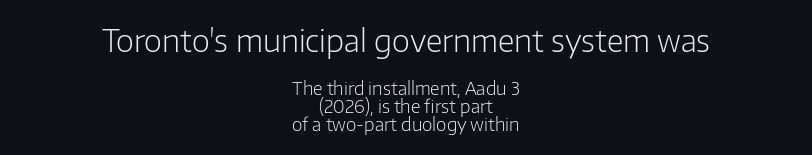
If you folded the block vertically in half, each line would mirror itself in length. Each letter keeps its own natural width here, so spacing adapts to shape. Type size steps down from the first block to the second. This rendering leaves character spacing at its baseline value.
